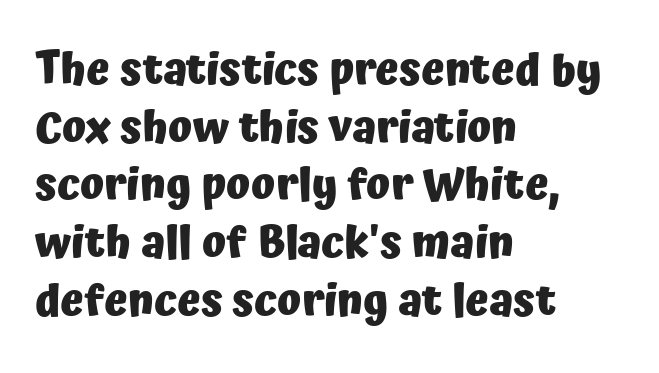
The image shows 44 px heavy sans-serif type, upright; set left-aligned, normal line spacing (1.31x), normal letter spacing, not underlined; low stroke contrast and a medium x-height.
